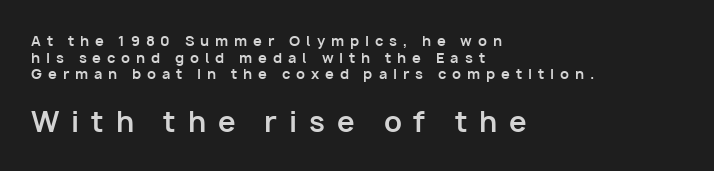
Q: Is the text bold? A: Yes.
Q: Is the text italic (slanted)? A: No, it is upright.
Q: Is the typeface a serif or a sans-serif typeface? A: Sans-serif.
Q: Is the text underlined? A: No.
Q: How is the paragraph aligned? A: Left-aligned.
Q: Is the spacing between letters normal or unusually wide? A: Unusually wide.
Q: Which block of text is set in a larger size, the first (top) or the second (bottom)? A: The second (bottom) one.
Q: Width (condensed, normal, or wide)? A: Normal.
Q: Stroke contrast? A: Low.
Q: x-height? A: Medium.
Q: Monospaced? A: No.
